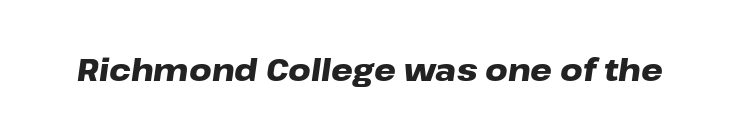
Q: Is the text bold? A: Yes.
Q: Is the text italic (slanted)? A: Yes, it leans right by about 8 degrees.
Q: Is the text underlined? A: No.
Q: Is the spacing between letters normal or unusually wide? A: Normal.
Q: Width (condensed, normal, or wide)? A: Wide.
Q: Stroke contrast? A: Low.
Q: x-height? A: Medium.
Q: Monospaced? A: No.
